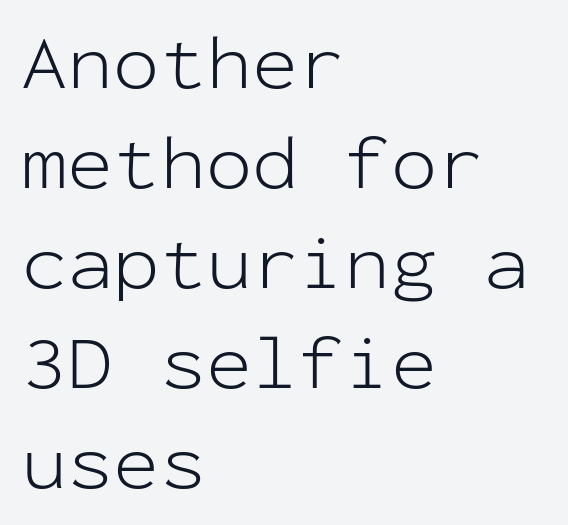
Q: Is the text bold? A: No.
Q: Is the text italic (slanted)? A: No, it is upright.
Q: Is the typeface a serif or a sans-serif typeface? A: Sans-serif.
Q: Is the text underlined? A: No.
Q: How is the paragraph aligned? A: Left-aligned.
Q: Is the spacing between letters normal or unusually wide? A: Normal.
Q: Is the spacing between lines tight, normal or loose? A: Normal.
Q: Width (condensed, normal, or wide)? A: Normal.
Q: Stroke contrast? A: Low.
Q: x-height? A: Medium.
Q: Monospaced? A: Yes.
